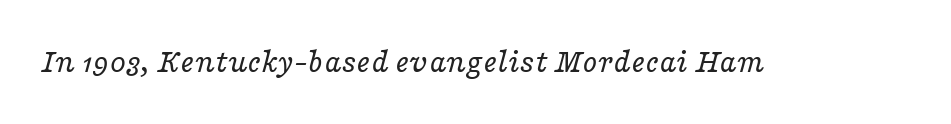
The image shows 34 px regular-weight, wide serif type, italic (leaning right); set normal letter spacing, not underlined; low stroke contrast and a medium x-height.
